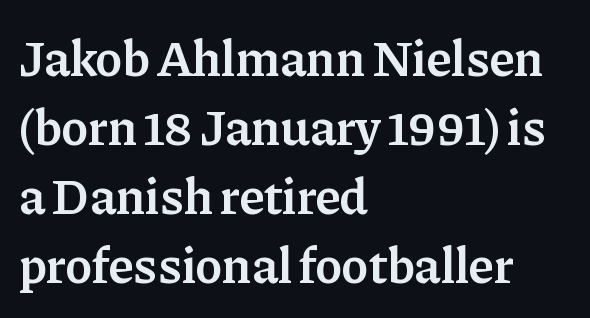
The specimen omits any rule beneath the text block's lines. Tall strokes in this sample are plumb rather than angled. Varying glyph widths throughout — classic text-font behaviour. What's the leading like? Ordinary, nothing unusual. The letterforms sit shoulder to shoulder at normal distance.
